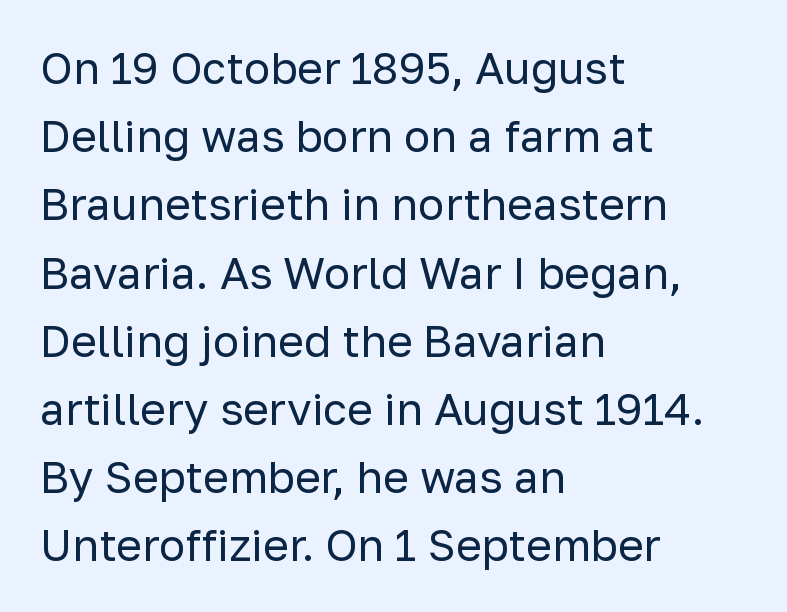
The image shows 44 px regular-weight sans-serif type, upright; set left-aligned, normal line spacing (1.55x), normal letter spacing, not underlined; low stroke contrast and a medium x-height.
